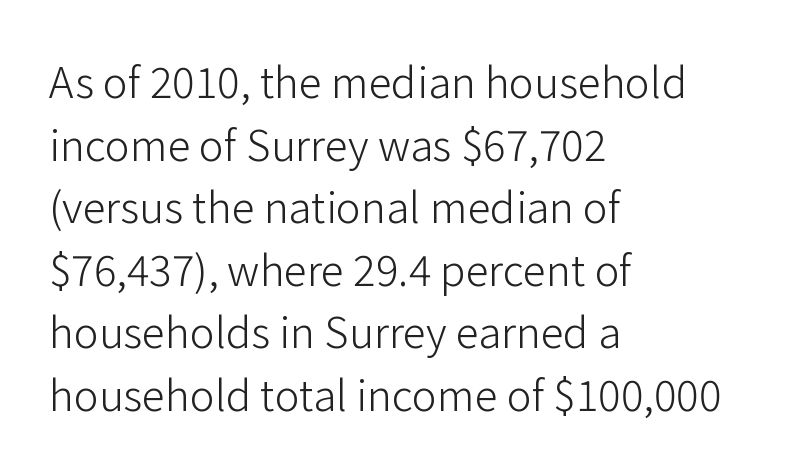
{"serif": "no", "italic": "no", "bold": "no", "weight": "light", "width": "normal", "stroke_contrast": "low", "x_height": "medium", "monospaced": "no", "underline": "no", "align": "left", "line_spacing": "normal", "line_spacing_ratio": 1.49, "letter_spacing": "normal", "letter_spacing_em": 0.0, "glyph_px": 42}
